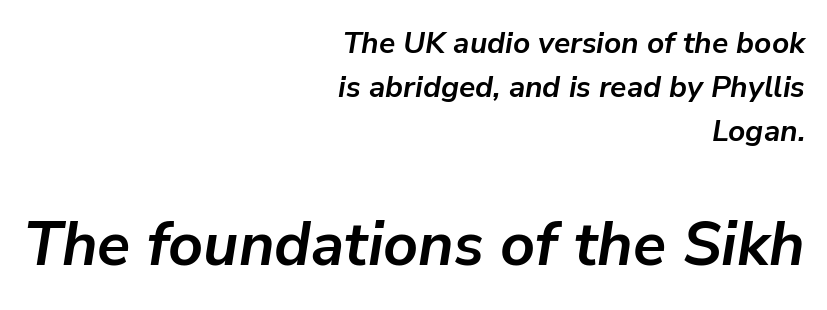
Q: Is the text bold? A: Yes.
Q: Is the text italic (slanted)? A: Yes, it leans right by about 9 degrees.
Q: Is the text underlined? A: No.
Q: How is the paragraph aligned? A: Right-aligned.
Q: Is the spacing between letters normal or unusually wide? A: Normal.
Q: Is the spacing between lines tight, normal or loose? A: Normal.
Q: Which block of text is set in a larger size, the first (top) or the second (bottom)? A: The second (bottom) one.
Q: Width (condensed, normal, or wide)? A: Normal.
Q: Stroke contrast? A: Low.
Q: x-height? A: Medium.
Q: Monospaced? A: No.
